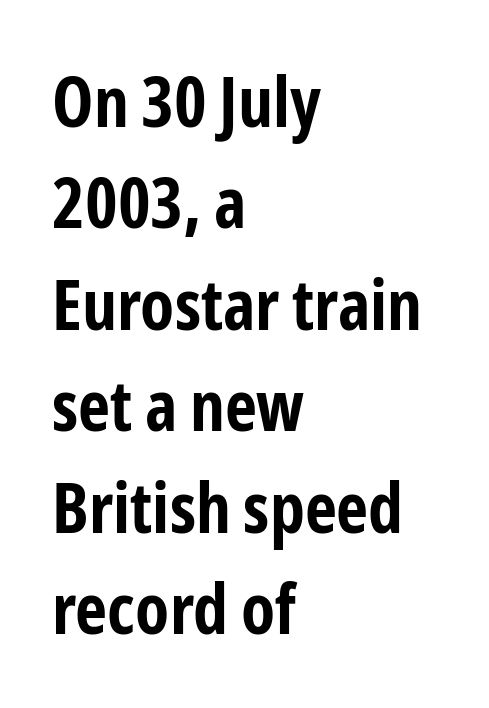
The image shows 70 px bold, condensed sans-serif type, upright; set left-aligned, normal line spacing (1.45x), normal letter spacing, not underlined; low stroke contrast and a medium x-height.
